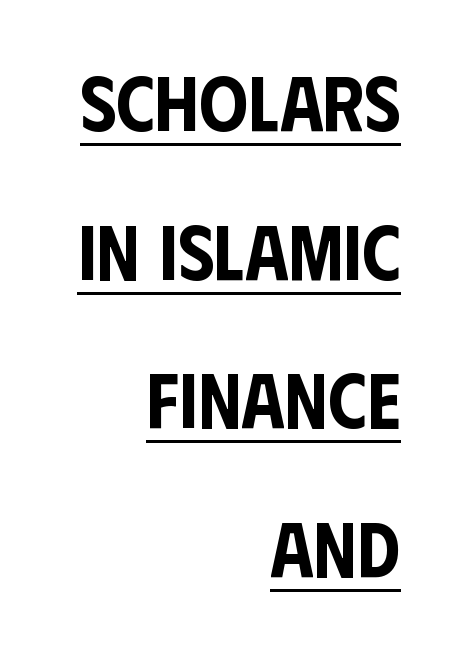
{"serif": "no", "italic": "no", "width": "condensed", "stroke_contrast": "low", "x_height": "large", "monospaced": "no", "underline": "yes", "align": "right", "line_spacing": "loose", "line_spacing_ratio": 1.93, "letter_spacing": "normal", "letter_spacing_em": 0.0, "glyph_px": 77}
